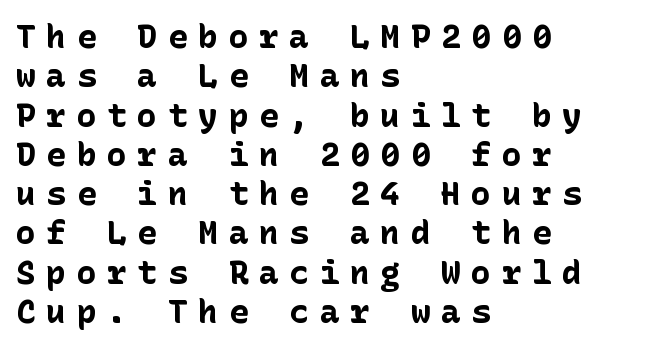
The image shows 33 px bold sans-serif type, upright; set left-aligned, line spacing 1.19x, unusually wide letter spacing (+0.32 em), not underlined; low stroke contrast and a medium x-height.
